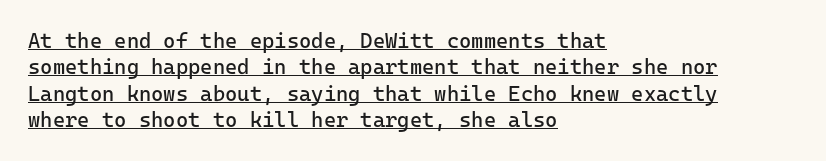
Q: Is the text bold? A: No.
Q: Is the text italic (slanted)? A: No, it is upright.
Q: Is the text underlined? A: Yes.
Q: How is the paragraph aligned? A: Left-aligned.
Q: Is the spacing between letters normal or unusually wide? A: Normal.
Q: Is the spacing between lines tight, normal or loose? A: Normal.
